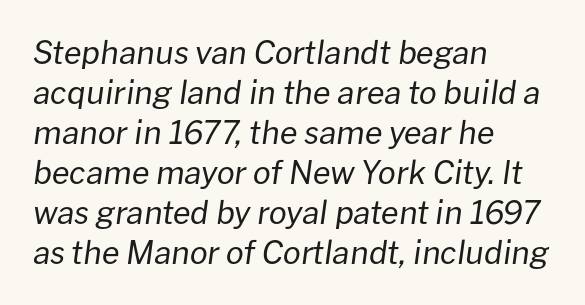
The image shows 32 px regular-weight type, italic (leaning right); set left-aligned, normal line spacing (1.25x), normal letter spacing, not underlined; low stroke contrast and a medium x-height.
